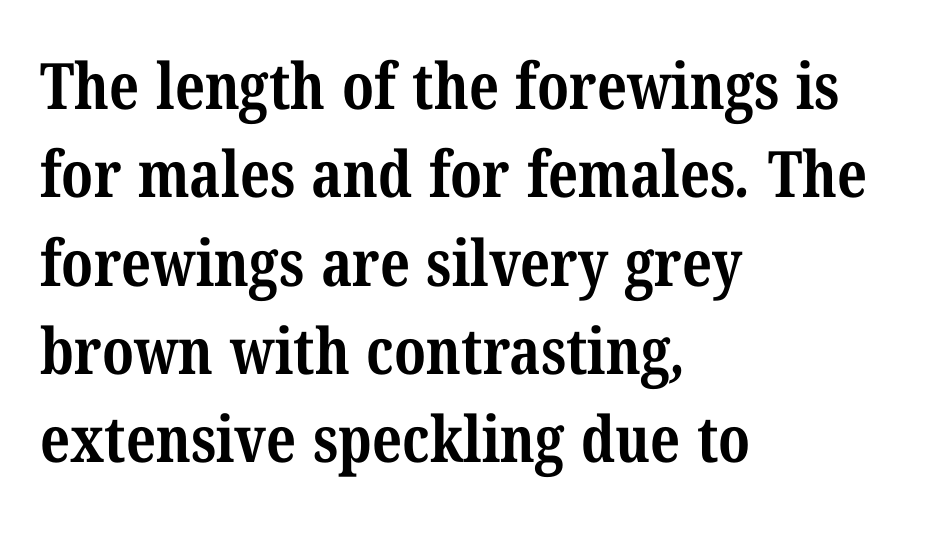
The strokes are fattened all the way to bold. Reading down the column, the eye jumps a familiar distance to each next line. These lines stack with their left ends in a neat column. Think of a printed novel: that variable character pitch is what you see here. The font family rendered here belongs to the serif group. Compared with typical body copy, the letter spacing here is the same.
